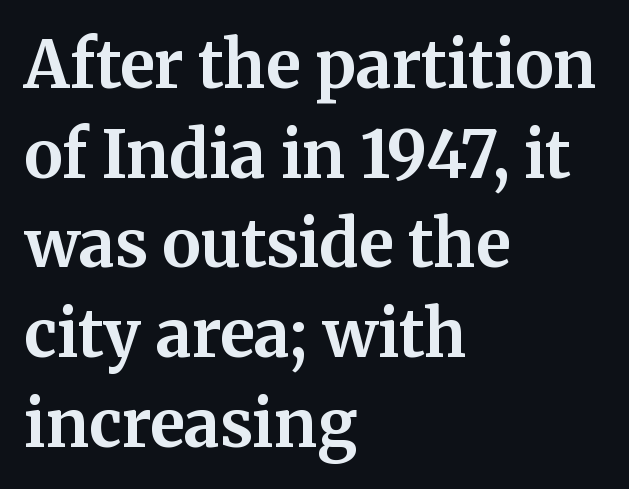
Typographically, this falls in the serif category. How heavy is the stroke? Heavy — this is a bold. One-word summary of the alignment: left. Nobody touched the tracking dial on this one.
